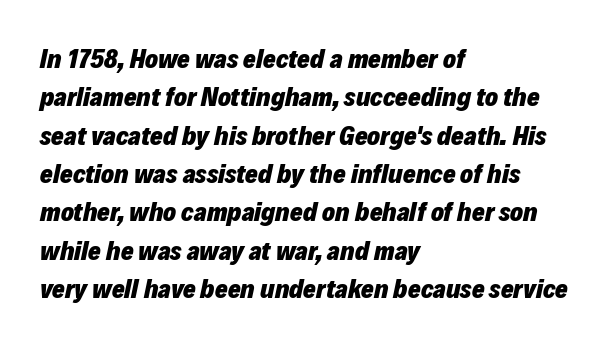
Q: Is the text bold? A: Yes.
Q: Is the text italic (slanted)? A: Yes, it leans right by about 12 degrees.
Q: Is the text underlined? A: No.
Q: How is the paragraph aligned? A: Left-aligned.
Q: Is the spacing between letters normal or unusually wide? A: Normal.
Q: Is the spacing between lines tight, normal or loose? A: Normal.
